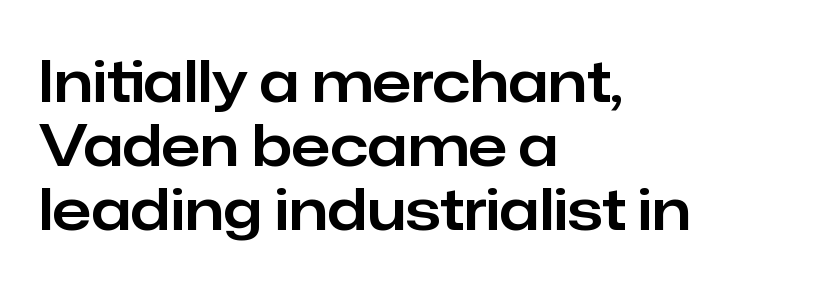
{"serif": "no", "italic": "no", "width": "normal", "stroke_contrast": "low", "x_height": "medium", "monospaced": "no", "underline": "no", "align": "left", "line_spacing": "tight", "line_spacing_ratio": 1.12, "letter_spacing": "normal", "letter_spacing_em": 0.0, "glyph_px": 57}
